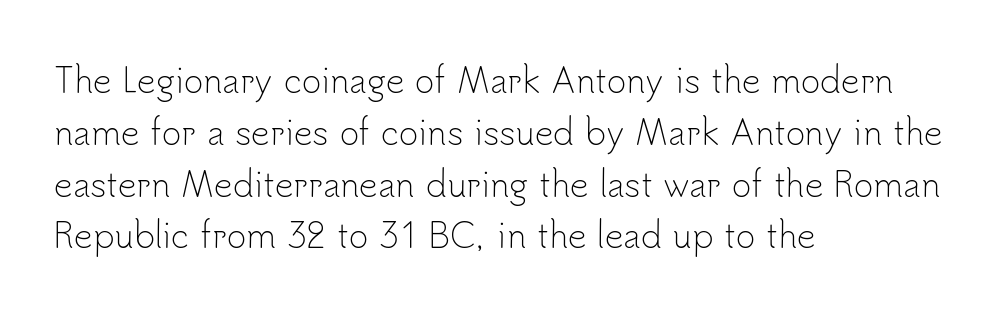
{"serif": "no", "italic": "no", "bold": "no", "weight": "light", "width": "normal", "stroke_contrast": "low", "x_height": "small", "monospaced": "no", "underline": "no", "align": "left", "line_spacing": "normal", "line_spacing_ratio": 1.57, "letter_spacing": "normal", "letter_spacing_em": 0.0, "glyph_px": 33}
